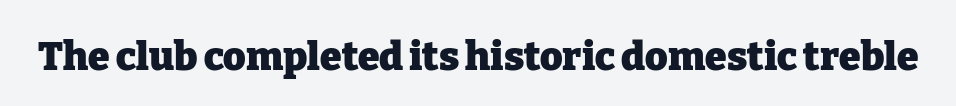
Q: Is the text bold? A: Yes.
Q: Is the text italic (slanted)? A: No, it is upright.
Q: Is the typeface a serif or a sans-serif typeface? A: Serif.
Q: Is the text underlined? A: No.
Q: Is the spacing between letters normal or unusually wide? A: Normal.
Q: Width (condensed, normal, or wide)? A: Normal.
Q: Stroke contrast? A: Low.
Q: x-height? A: Medium.
Q: Monospaced? A: No.
